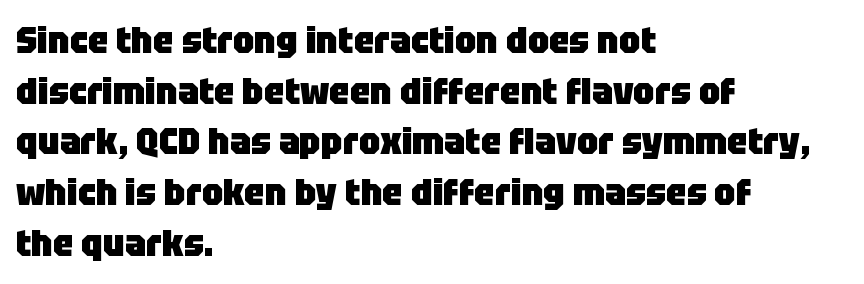
Descenders hang freely into open space. Its strokes are broad and dark, the hallmark of bold type. Upright lettering throughout. The paragraph has a hard left edge and a soft right edge. A typesetter would label this face a sans.
